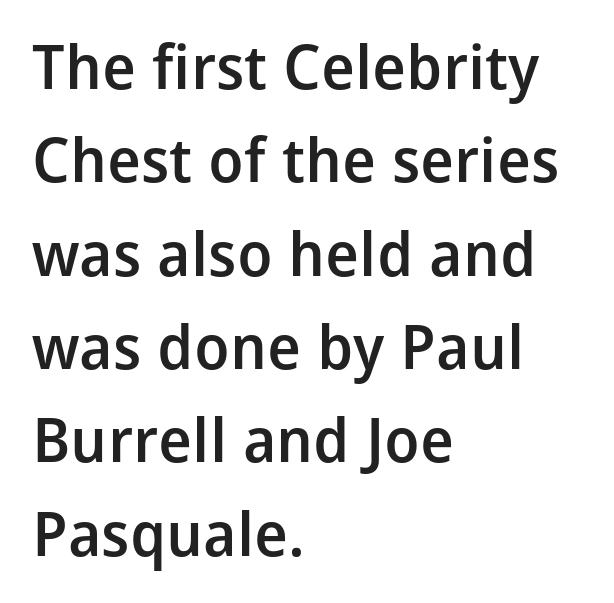
Visually the block forms a straight wall on the left and a jagged coastline on the right. The face used here is proportionally spaced, like ordinary book or web type. Has an underline been added? It has not. Summary of weight: moderately heavy, a semibold. Serif or sans? Sans — the stroke terminals are bare.
